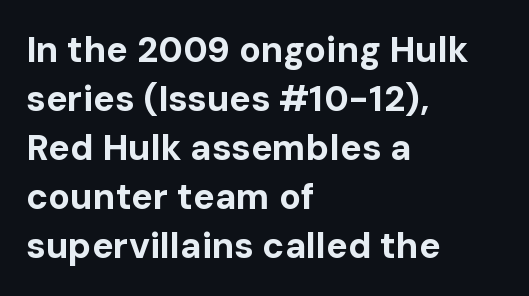
Students, this is bold: see how much ink each stroke carries. Spacing verdict: proportional, widths tailored to each character. I'd call this a sans setting — the letters go barefoot. Horizontal bands of white between lines are of average thickness.
